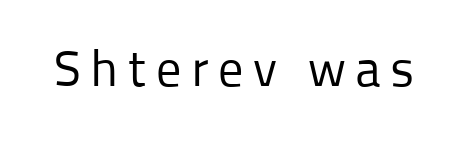
{"serif": "no", "italic": "no", "bold": "no", "weight": "regular", "width": "normal", "stroke_contrast": "low", "x_height": "medium", "monospaced": "no", "underline": "no", "glyph_px": 50}
